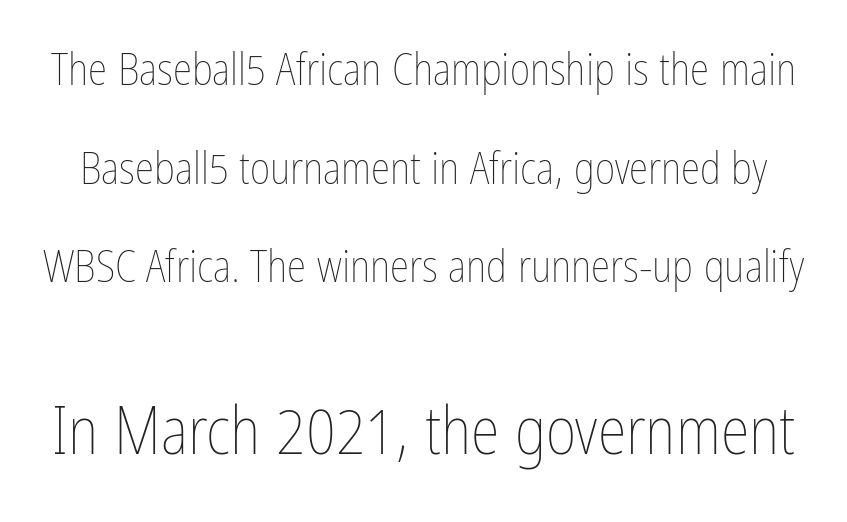
{"italic": "no", "bold": "no", "weight": "thin", "width": "condensed", "stroke_contrast": "low", "x_height": "medium", "monospaced": "no", "underline": "no", "line_spacing": "loose", "line_spacing_ratio": 2.24, "letter_spacing": "normal", "letter_spacing_em": 0.0, "larger_block": "second", "size_ratio": 1.5, "glyph_px": 66}
